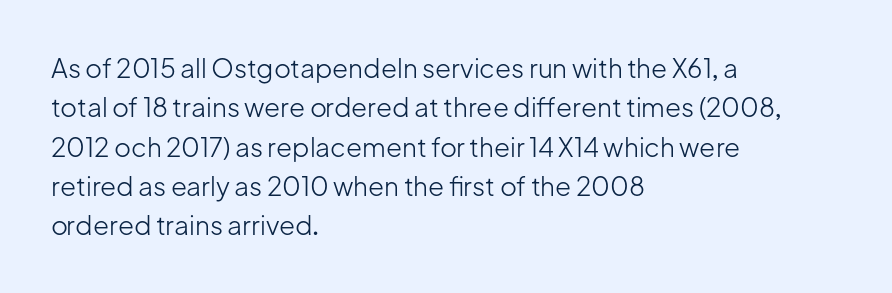
{"italic": "no", "bold": "no", "underline": "no", "align": "left", "line_spacing": "normal", "line_spacing_ratio": 1.51, "letter_spacing": "normal", "letter_spacing_em": 0.0, "glyph_px": 26}
